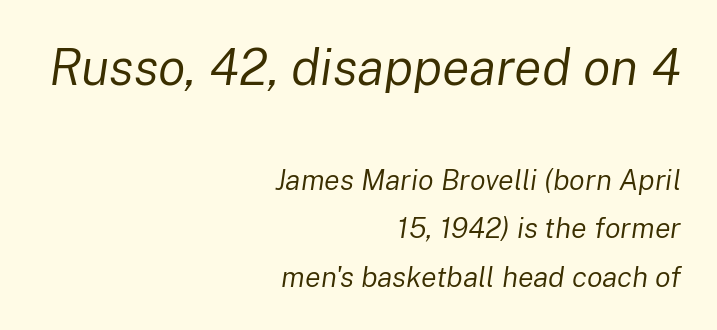
The image shows 51 px regular-weight type, italic (leaning right); set right-aligned, normal line spacing (1.67x), normal letter spacing, not underlined; the first (top) block is 1.76x larger; low stroke contrast and a medium x-height.
